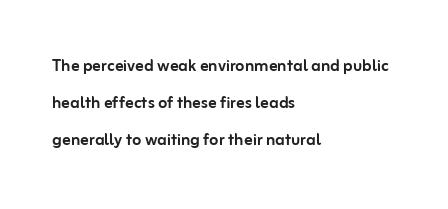
{"italic": "no", "underline": "no", "align": "left", "line_spacing_ratio": 1.77, "letter_spacing": "normal", "letter_spacing_em": 0.0, "glyph_px": 21}
